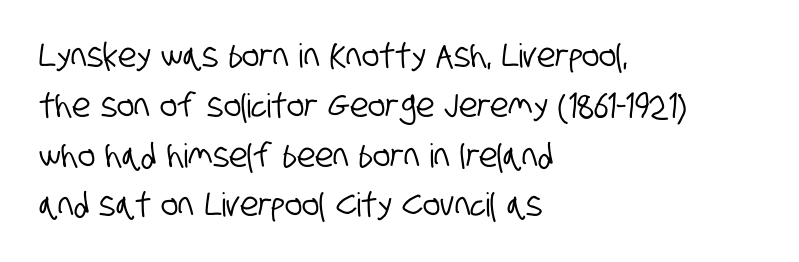
{"serif": "no", "width": "condensed", "stroke_contrast": "low", "x_height": "large", "monospaced": "no", "underline": "no", "align": "left", "line_spacing": "normal", "line_spacing_ratio": 1.51, "letter_spacing": "normal", "letter_spacing_em": 0.0, "glyph_px": 33}
